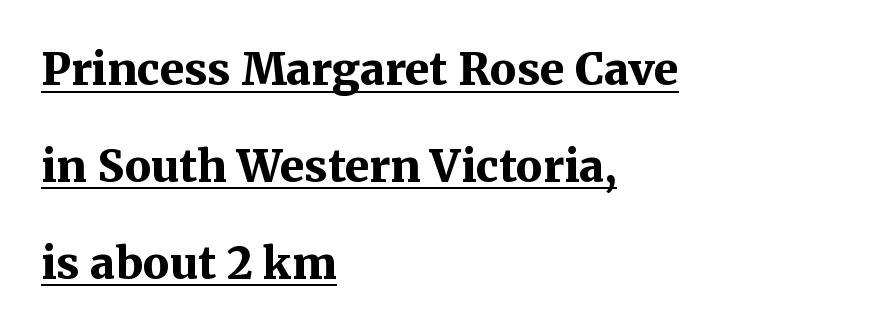
{"serif": "yes", "italic": "no", "bold": "yes", "weight": "bold", "width": "normal", "stroke_contrast": "medium", "x_height": "medium", "monospaced": "no", "underline": "yes", "align": "left", "line_spacing": "loose", "line_spacing_ratio": 2.2, "letter_spacing": "normal", "letter_spacing_em": 0.0, "glyph_px": 44}
